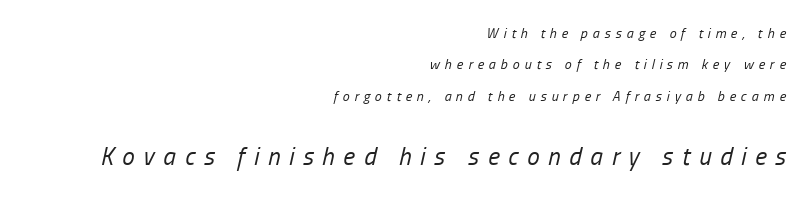
The image shows 25 px text type, italic (leaning right); set right-aligned, loose line spacing (2.24x), unusually wide letter spacing (+0.35 em), not underlined; the second (bottom) block is 1.79x larger.
